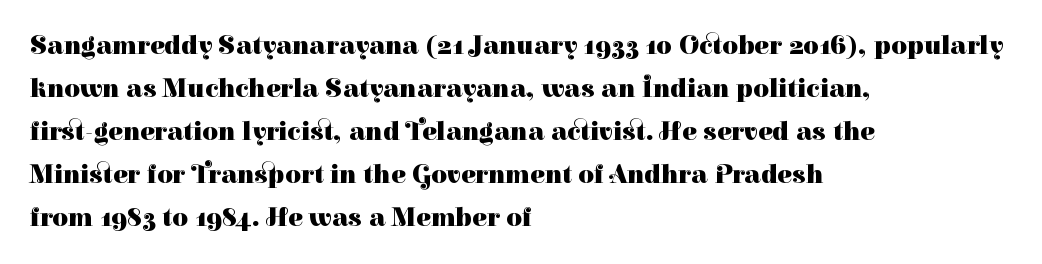
Typesetter's note: full bold, strokes at maximum text heaviness. Quick note: interline space is typical. Compared with a centered layout, this one pins lines to the left instead. Tall strokes in this sample are plumb rather than angled. The tracking reads as untouched default to a designer's eye. Has an underline been added? It has not.
